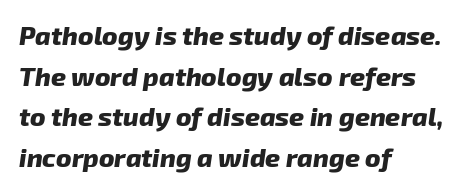
The image shows 26 px bold type, italic (leaning right); set left-aligned, normal line spacing (1.56x), normal letter spacing, not underlined.
